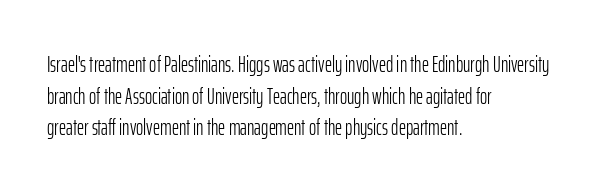
The image shows 22 px text type, upright; set left-aligned, normal line spacing (1.44x), normal letter spacing, not underlined.
